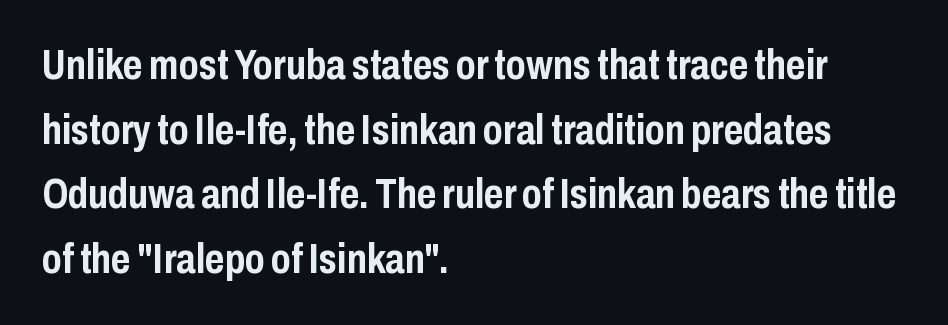
The image shows 42 px semibold, condensed sans-serif type, upright; set left-aligned, normal line spacing (1.54x), normal letter spacing, not underlined; low stroke contrast and a medium x-height.
